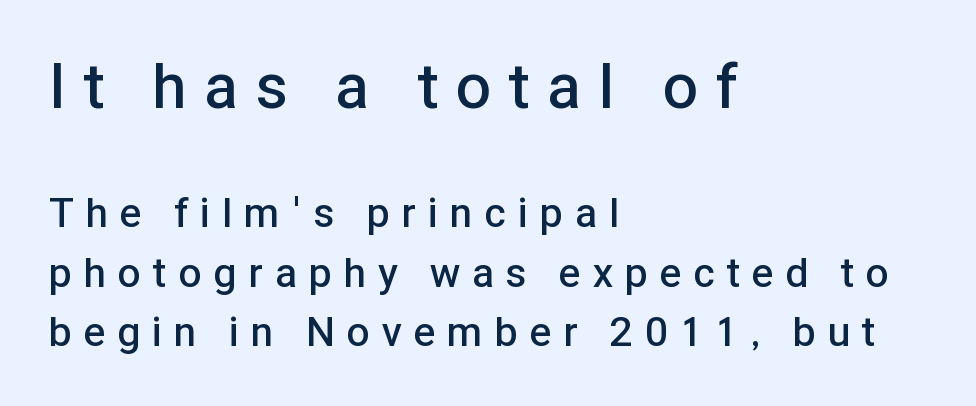
The foot of each line stays bare and open. I'd describe the lettering as semibold — firm but not a full bold. The emphasis by scale lands on block number one, above. Is this a fixed-width face? No — the glyphs have proportional, varying widths.
